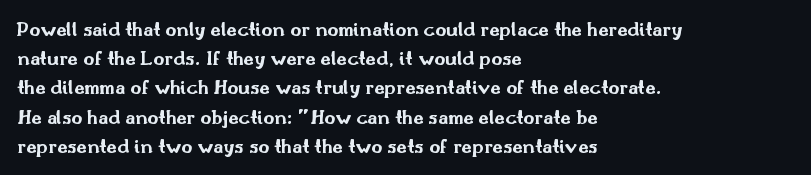
When letters stand straight like this, we call the style roman or upright. Line starts are locked; line ends wander. Quick note: underline off. Words appear dense and cohesive because spacing is normal. A normal amount of white space separates one row of letters from the next.
